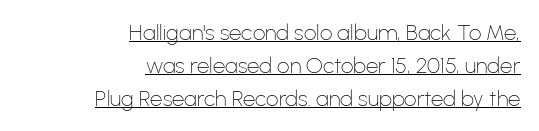
{"italic": "no", "bold": "no", "underline": "yes", "align": "right", "line_spacing": "normal", "line_spacing_ratio": 1.5, "letter_spacing": "normal", "letter_spacing_em": 0.0, "glyph_px": 22}
